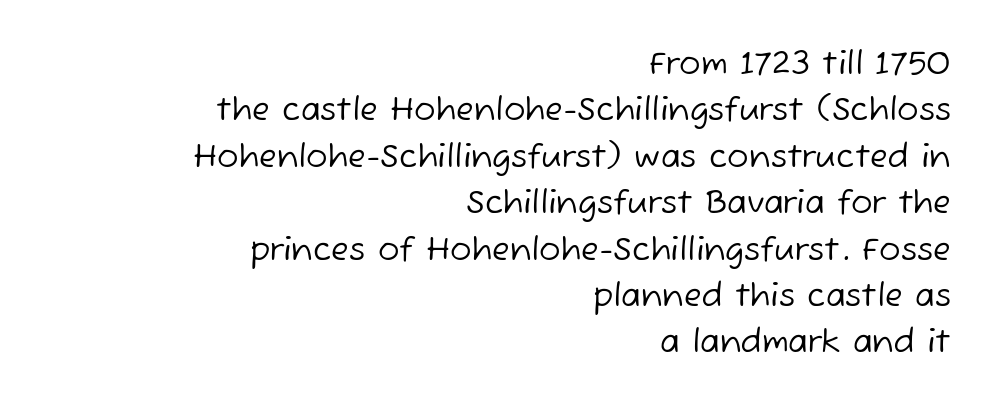
Q: Is the text bold? A: No.
Q: Is the typeface a serif or a sans-serif typeface? A: Sans-serif.
Q: Is the text underlined? A: No.
Q: How is the paragraph aligned? A: Right-aligned.
Q: Is the spacing between letters normal or unusually wide? A: Normal.
Q: Is the spacing between lines tight, normal or loose? A: Normal.
Q: Width (condensed, normal, or wide)? A: Normal.
Q: Stroke contrast? A: Low.
Q: x-height? A: Medium.
Q: Monospaced? A: No.
